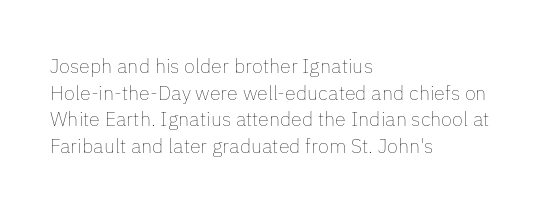
Does the copy run flush right? No — it runs flush left. The block of text has a typical density, with ordinary space between rows. This sample uses plain, unmodified letter spacing. The zone under the glyphs is completely vacant. A roman cut, with each character standing at attention. Stem width sits at or under what a default text font uses.
